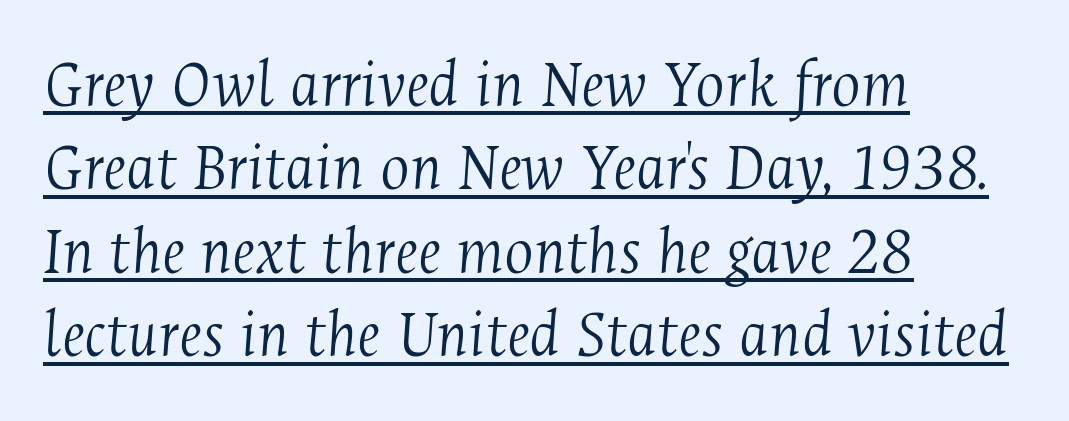
The image shows 69 px light, condensed serif type, italic (leaning right); set left-aligned, line spacing 1.21x, normal letter spacing, underlined; medium stroke contrast and a medium x-height.
